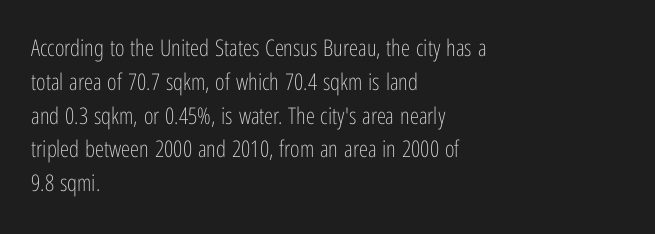
The image shows 23 px text type, upright; set left-aligned, normal line spacing (1.47x), normal letter spacing, not underlined.
